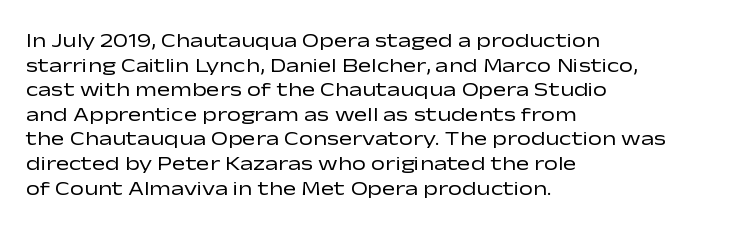
The image shows 20 px text type, upright; set left-aligned, line spacing 1.23x, normal letter spacing, not underlined.
